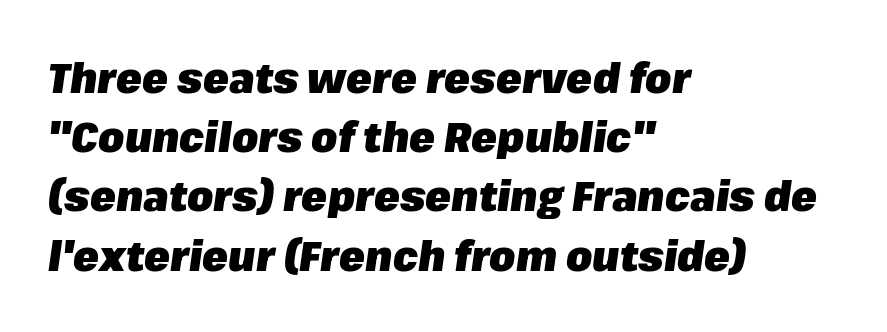
{"italic": "yes", "lean": "right", "slant_degrees": 8, "bold": "yes", "weight": "heavy", "width": "normal", "stroke_contrast": "low", "x_height": "medium", "monospaced": "no", "underline": "no", "align": "left", "line_spacing": "normal", "line_spacing_ratio": 1.41, "letter_spacing": "normal", "letter_spacing_em": 0.0, "glyph_px": 42}
